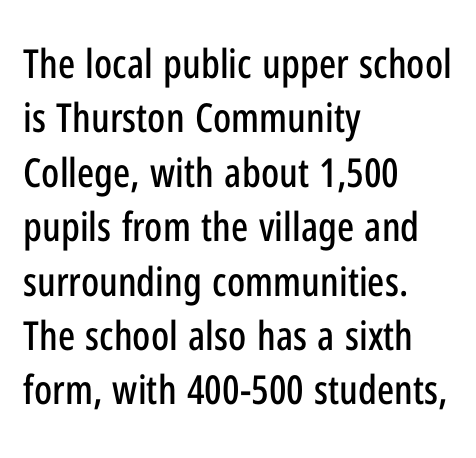
{"serif": "no", "italic": "no", "width": "condensed", "stroke_contrast": "low", "x_height": "medium", "monospaced": "no", "underline": "no", "align": "left", "line_spacing": "normal", "line_spacing_ratio": 1.36, "letter_spacing": "normal", "letter_spacing_em": 0.0, "glyph_px": 40}
